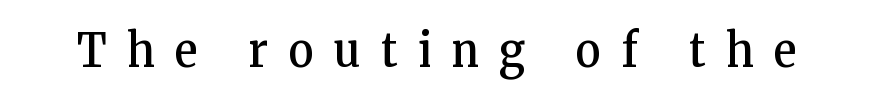
Q: Is the text bold? A: No.
Q: Is the text italic (slanted)? A: No, it is upright.
Q: Is the typeface a serif or a sans-serif typeface? A: Serif.
Q: Is the text underlined? A: No.
Q: Is the spacing between letters normal or unusually wide? A: Unusually wide.
Q: Width (condensed, normal, or wide)? A: Condensed.
Q: Stroke contrast? A: Low.
Q: x-height? A: Medium.
Q: Monospaced? A: No.
